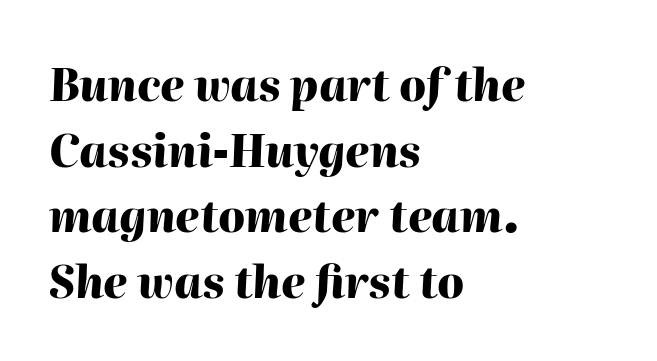
Slanted lettering throughout. Stroke thickness is high; the sample reads as a true bold. Is this a fixed-width face? No — the glyphs have proportional, varying widths. Words appear dense and cohesive because spacing is normal.
